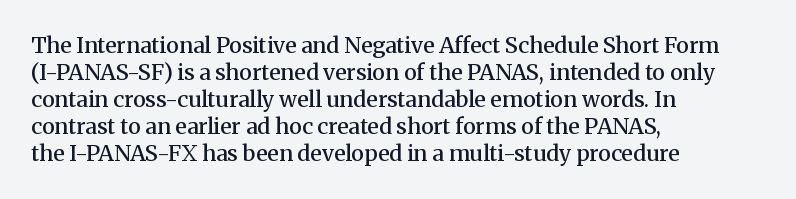
The image shows 22 px text type, upright; set left-aligned, line spacing 1.23x, normal letter spacing, not underlined.
